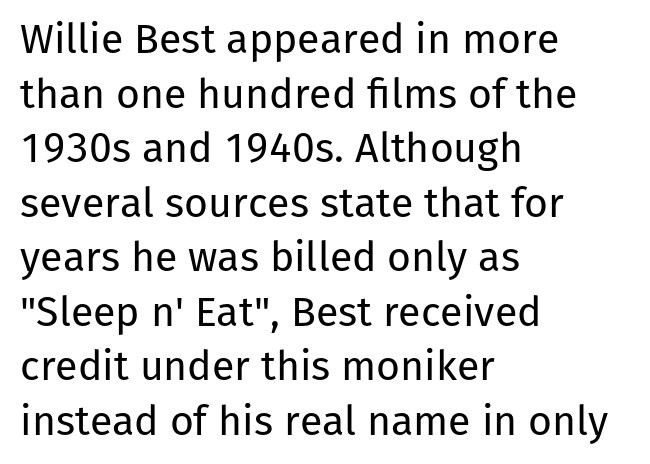
The image shows 41 px regular-weight sans-serif type, upright; set left-aligned, normal line spacing (1.33x), normal letter spacing, not underlined; low stroke contrast and a medium x-height.
